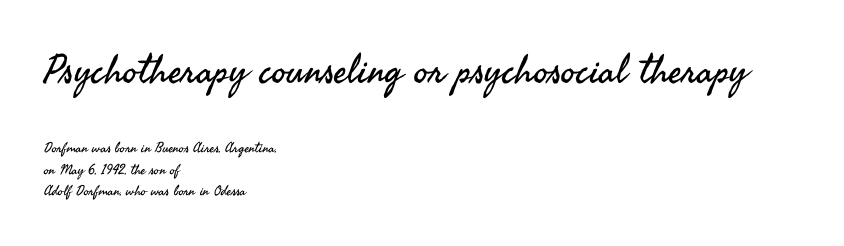
Letters rest on an invisible, unmarked baseline. This layout puts the oversized block above and the modest block below. A student would call this left alignment; a typographer would say flush left, rag right. Stems and bowls with no extra thickness — not bold. Here the glyphs are tracked normally, forming tight word shapes.
